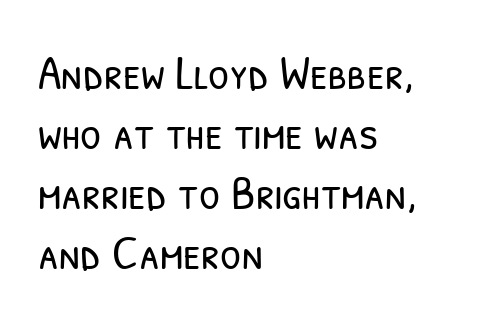
Q: Is the text bold? A: No.
Q: Is the typeface a serif or a sans-serif typeface? A: Sans-serif.
Q: Is the text underlined? A: No.
Q: How is the paragraph aligned? A: Left-aligned.
Q: Is the spacing between letters normal or unusually wide? A: Normal.
Q: Is the spacing between lines tight, normal or loose? A: Normal.
Q: Width (condensed, normal, or wide)? A: Condensed.
Q: Stroke contrast? A: Low.
Q: x-height? A: Medium.
Q: Monospaced? A: No.
